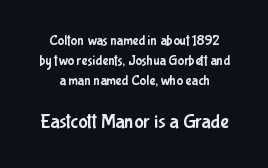
{"italic": "no", "underline": "no", "align": "center", "line_spacing": "normal", "line_spacing_ratio": 1.44, "letter_spacing": "normal", "letter_spacing_em": 0.0, "larger_block": "second", "size_ratio": 1.43, "glyph_px": 20}
